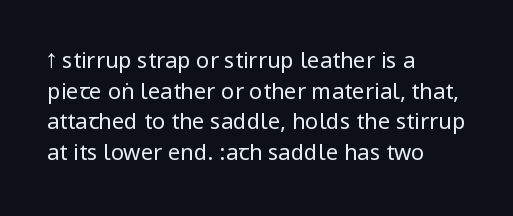
The image shows 22 px text type, upright; set left-aligned, normal line spacing (1.39x), normal letter spacing, not underlined.
